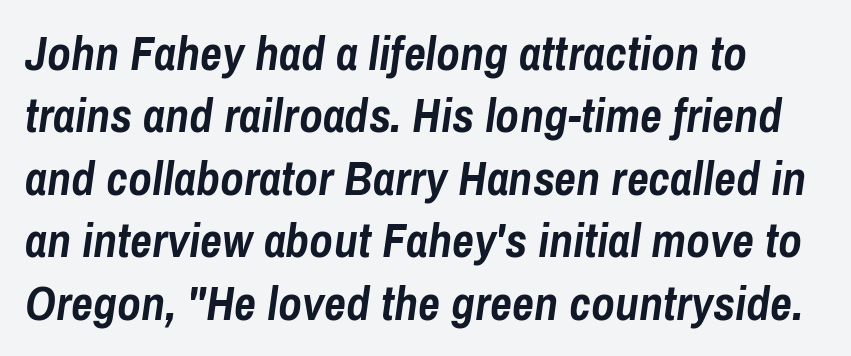
Q: Is the text bold? A: Yes.
Q: Is the text italic (slanted)? A: Yes, it leans right by about 8 degrees.
Q: Is the text underlined? A: No.
Q: Is the spacing between letters normal or unusually wide? A: Normal.
Q: Is the spacing between lines tight, normal or loose? A: Normal.
Q: Width (condensed, normal, or wide)? A: Condensed.
Q: Stroke contrast? A: Low.
Q: x-height? A: Medium.
Q: Monospaced? A: No.
